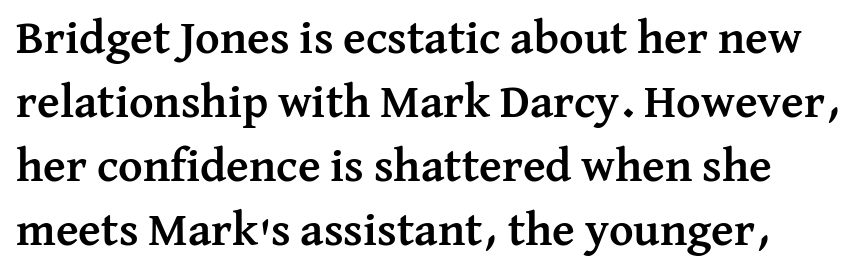
Q: Is the text bold? A: Yes.
Q: Is the text italic (slanted)? A: No, it is upright.
Q: Is the typeface a serif or a sans-serif typeface? A: Serif.
Q: Is the text underlined? A: No.
Q: Is the spacing between letters normal or unusually wide? A: Normal.
Q: Is the spacing between lines tight, normal or loose? A: Normal.
Q: Width (condensed, normal, or wide)? A: Normal.
Q: Stroke contrast? A: Medium.
Q: x-height? A: Medium.
Q: Monospaced? A: No.
